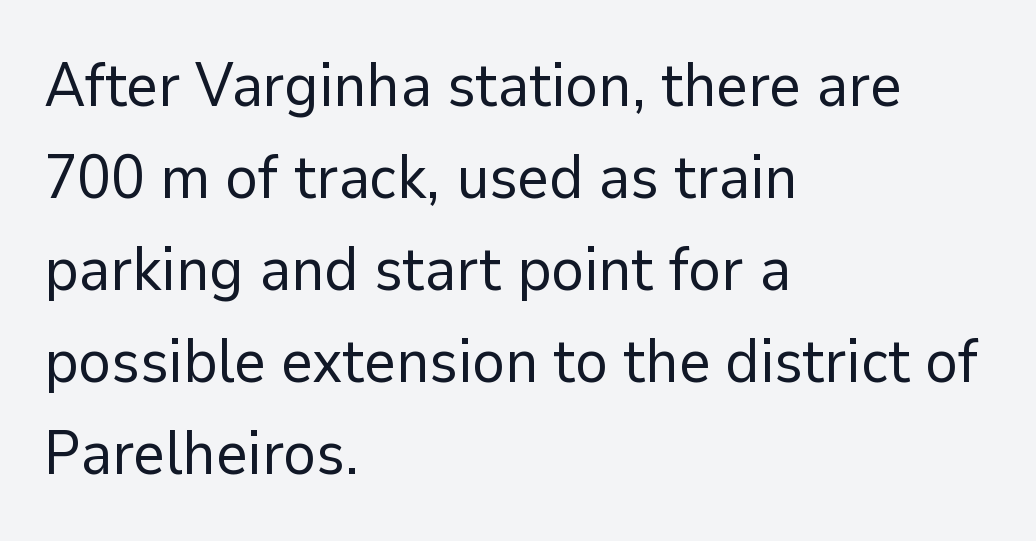
{"serif": "no", "italic": "no", "bold": "no", "weight": "regular", "width": "normal", "stroke_contrast": "low", "x_height": "medium", "monospaced": "no", "underline": "no", "align": "left", "line_spacing": "normal", "line_spacing_ratio": 1.51, "letter_spacing": "normal", "letter_spacing_em": 0.0, "glyph_px": 61}
